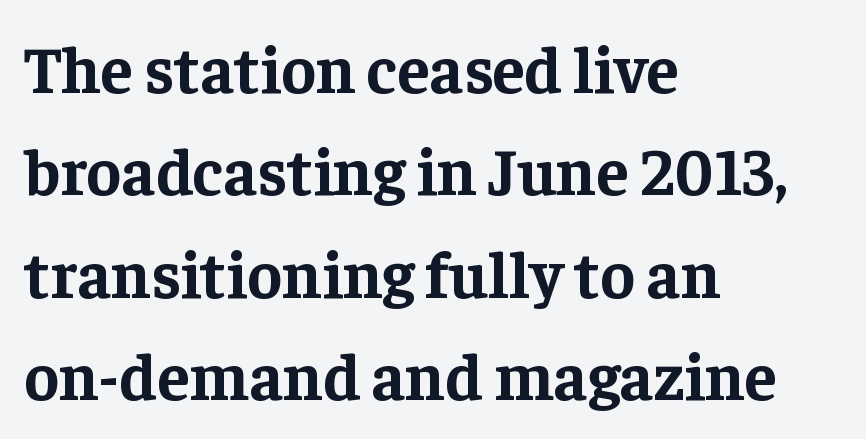
{"serif": "yes", "italic": "no", "bold": "yes", "weight": "bold", "width": "normal", "stroke_contrast": "low", "x_height": "medium", "monospaced": "no", "underline": "no", "align": "left", "line_spacing": "normal", "line_spacing_ratio": 1.55, "letter_spacing": "normal", "letter_spacing_em": 0.0, "glyph_px": 66}
